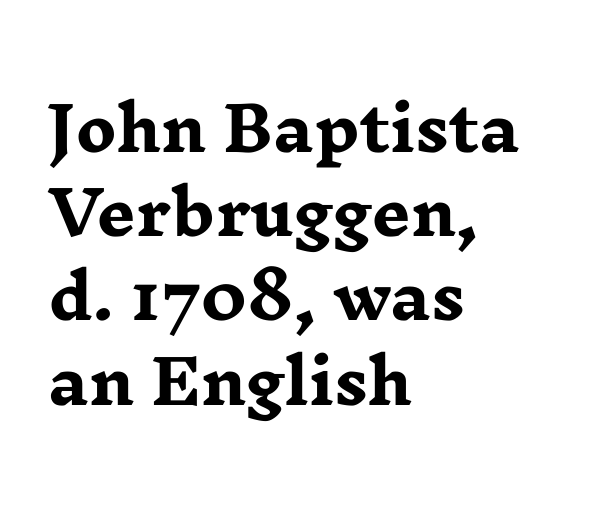
Casual observation: everything's shoved over to the left. Think of a printed novel: that variable character pitch is what you see here. If you measured baseline to baseline, you'd find a middling distance. Descenders are the only things crossing below the line. The letters carry serifs — small finishing strokes at the ends of their stems.
